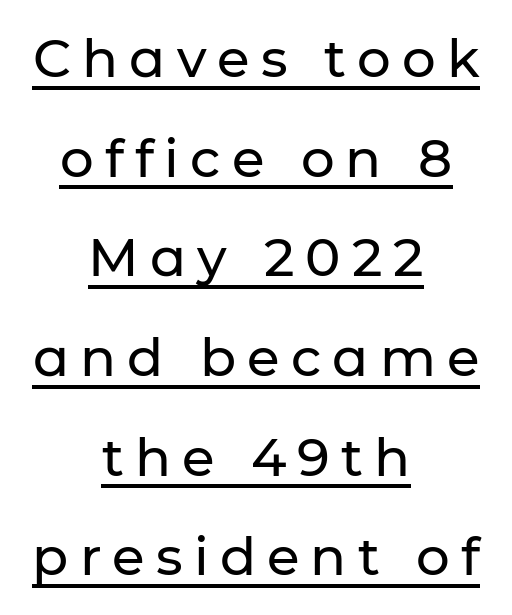
Q: Is the text italic (slanted)? A: No, it is upright.
Q: Is the typeface a serif or a sans-serif typeface? A: Sans-serif.
Q: Is the text underlined? A: Yes.
Q: How is the paragraph aligned? A: Centered.
Q: Is the spacing between letters normal or unusually wide? A: Unusually wide.
Q: Width (condensed, normal, or wide)? A: Normal.
Q: Stroke contrast? A: Low.
Q: x-height? A: Medium.
Q: Monospaced? A: No.
